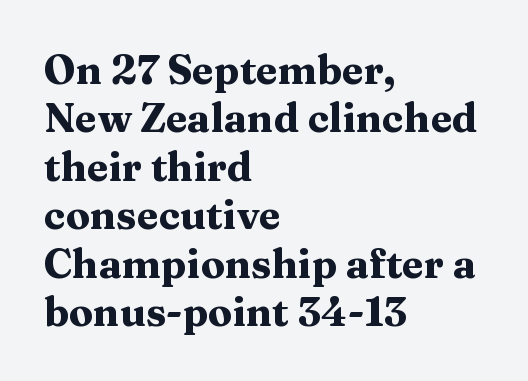
Q: Is the text bold? A: Yes.
Q: Is the text italic (slanted)? A: No, it is upright.
Q: Is the typeface a serif or a sans-serif typeface? A: Serif.
Q: Is the text underlined? A: No.
Q: How is the paragraph aligned? A: Left-aligned.
Q: Is the spacing between letters normal or unusually wide? A: Normal.
Q: Width (condensed, normal, or wide)? A: Wide.
Q: Stroke contrast? A: Medium.
Q: x-height? A: Medium.
Q: Monospaced? A: No.
